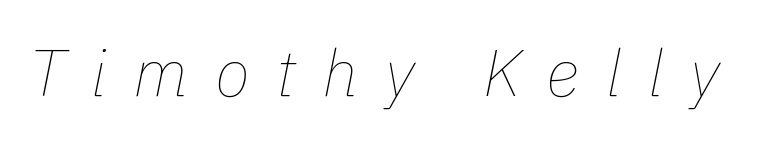
Compared with a typical body face, this is equally light or lighter still. Look at the tracking — it's clearly loosened, letters drifting apart. Yep, that's italic — everything's leaning. Nobody drew a line under any word here.
